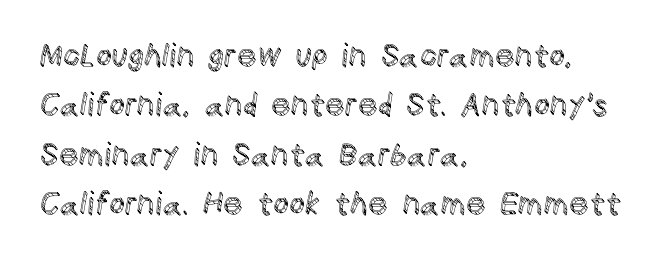
The rendering uses natural spacing where letterforms have individual widths. Type without underlining. The type is set solid horizontally, with unmodified tracking. The lines sit at an ordinary, default distance from one another.
